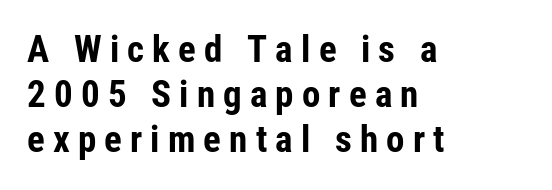
Q: Is the text bold? A: Yes.
Q: Is the text italic (slanted)? A: No, it is upright.
Q: Is the typeface a serif or a sans-serif typeface? A: Sans-serif.
Q: Is the text underlined? A: No.
Q: How is the paragraph aligned? A: Left-aligned.
Q: Is the spacing between letters normal or unusually wide? A: Unusually wide.
Q: Width (condensed, normal, or wide)? A: Condensed.
Q: Stroke contrast? A: Low.
Q: x-height? A: Medium.
Q: Monospaced? A: No.
